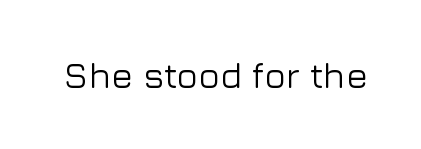
{"serif": "no", "italic": "no", "width": "normal", "stroke_contrast": "low", "x_height": "medium", "monospaced": "no", "underline": "no", "letter_spacing": "normal", "letter_spacing_em": 0.0, "glyph_px": 36}
